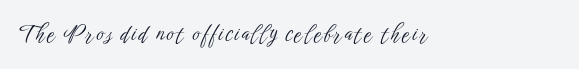
Q: Is the text bold? A: No.
Q: Is the text italic (slanted)? A: Yes.
Q: Is the text underlined? A: No.
